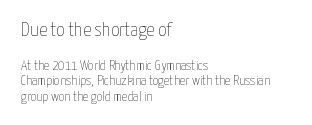
Each stroke keeps to a modest, everyday thickness or less. The passage shown has conventional tracking throughout. Letters rest on an invisible, unmarked baseline. Is there much room between lines? No — they nearly touch. Visually, the top section dominates because its glyphs are scaled up. One-word summary of the alignment: left.
